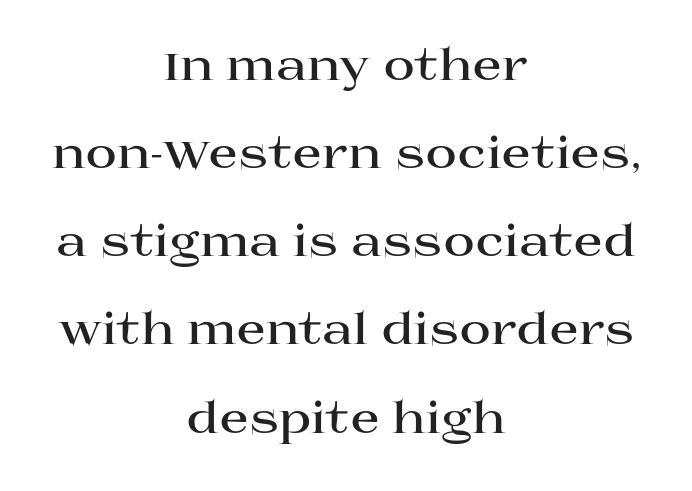
The image shows 43 px bold, wide serif type, upright; set centered, loose line spacing (2.05x), normal letter spacing, not underlined; high stroke contrast and a large x-height.
